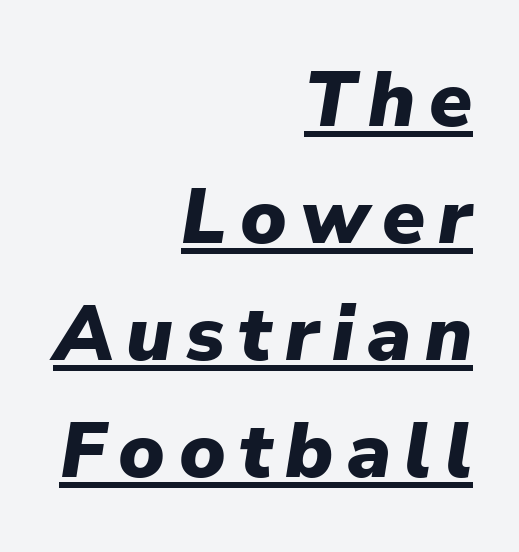
{"italic": "yes", "lean": "right", "slant_degrees": 9, "bold": "yes", "weight": "heavy", "width": "normal", "stroke_contrast": "low", "x_height": "medium", "monospaced": "no", "underline": "yes", "align": "right", "line_spacing": "normal", "line_spacing_ratio": 1.5, "glyph_px": 78}
